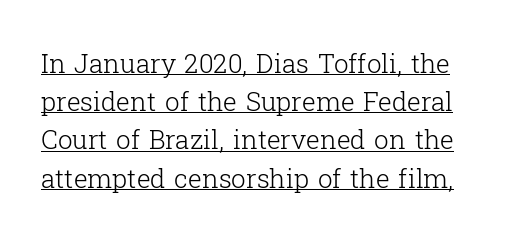
Students, note that the glyphs here touch the page at normal intervals. Interline gaps are of average width in this sample. The typesetter has applied underlining to the passage shown. On a weight scale, this lands at 450 or below. Italic: no, the glyphs are upright roman.
